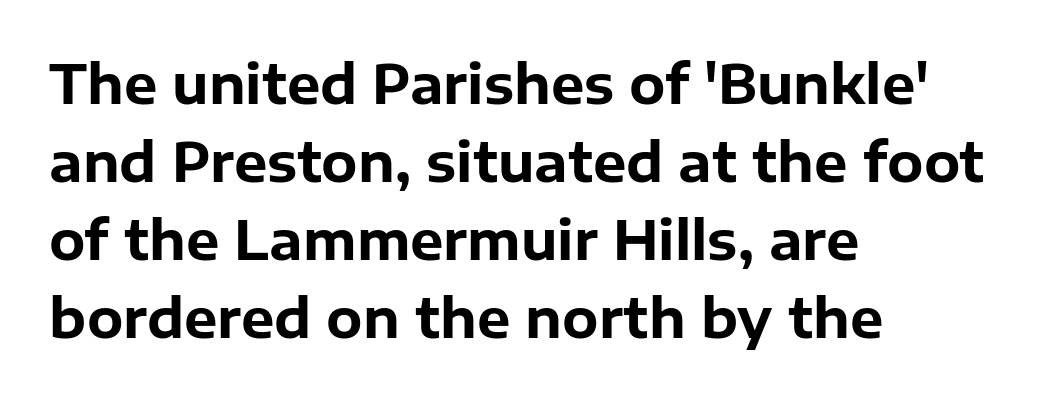
Q: Is the text bold? A: Yes.
Q: Is the text italic (slanted)? A: No, it is upright.
Q: Is the typeface a serif or a sans-serif typeface? A: Sans-serif.
Q: Is the text underlined? A: No.
Q: How is the paragraph aligned? A: Left-aligned.
Q: Is the spacing between letters normal or unusually wide? A: Normal.
Q: Is the spacing between lines tight, normal or loose? A: Normal.
Q: Width (condensed, normal, or wide)? A: Normal.
Q: Stroke contrast? A: Low.
Q: x-height? A: Medium.
Q: Monospaced? A: No.
